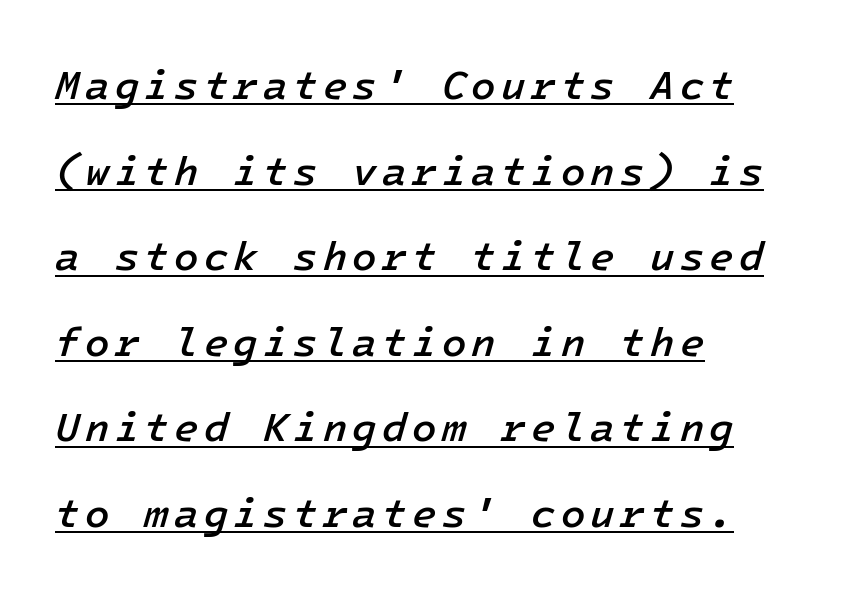
{"italic": "yes", "lean": "right", "slant_degrees": 16, "bold": "semi", "weight": "semibold", "width": "normal", "stroke_contrast": "low", "x_height": "medium", "underline": "yes", "align": "left", "line_spacing": "loose", "line_spacing_ratio": 2.14, "glyph_px": 40}
